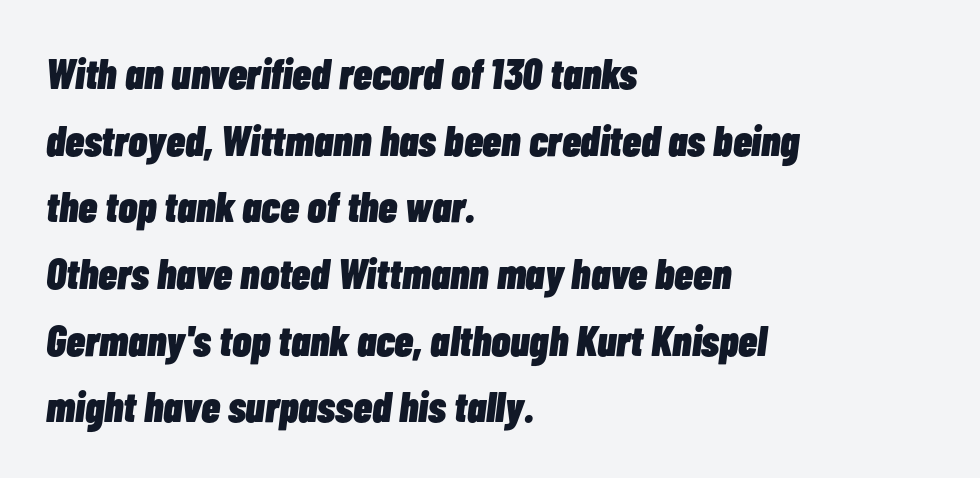
The image shows 43 px heavy, condensed type, italic (leaning right); set left-aligned, normal line spacing (1.55x), normal letter spacing, not underlined; low stroke contrast and a medium x-height.
